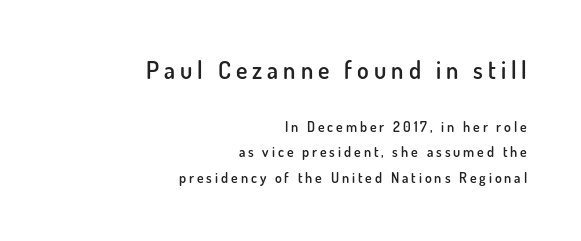
The image shows 24 px text type, upright; set right-aligned, line spacing 1.82x, unusually wide letter spacing (+0.21 em), not underlined; the first (top) block is 1.71x larger.
